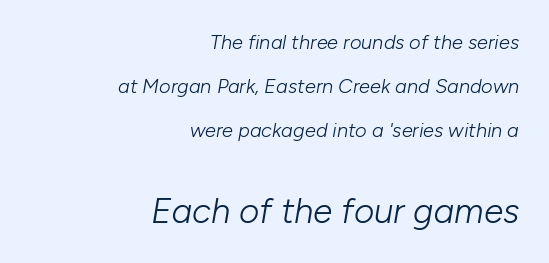
{"italic": "yes", "lean": "right", "slant_degrees": 10, "bold": "no", "weight": "light", "width": "normal", "stroke_contrast": "low", "x_height": "medium", "monospaced": "no", "underline": "no", "align": "right", "line_spacing": "loose", "line_spacing_ratio": 2.19, "letter_spacing": "normal", "letter_spacing_em": 0.0, "larger_block": "second", "size_ratio": 1.75, "glyph_px": 35}
